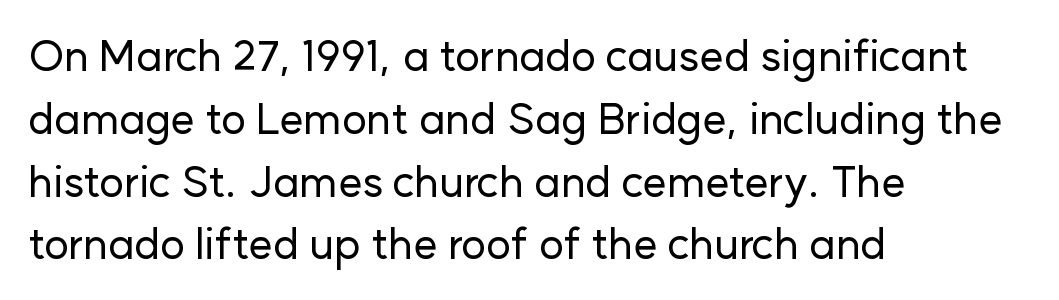
Just letters on the line, the space beneath them empty. Which margin do the lines hug? The left one — the right edge is uneven. A roman cut, with each character standing at attention. Character widths vary here, with narrow letters taking less room than wide ones.
